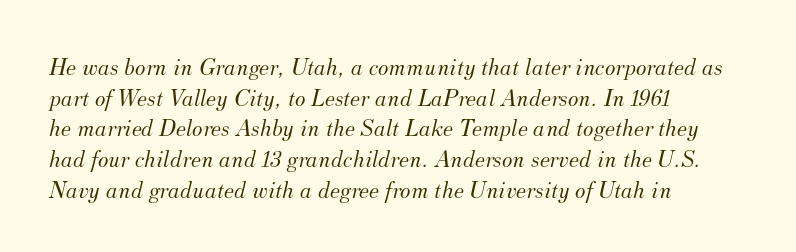
The image shows 25 px text type, italic (leaning right); set left-aligned, line spacing 1.23x, normal letter spacing, not underlined.
